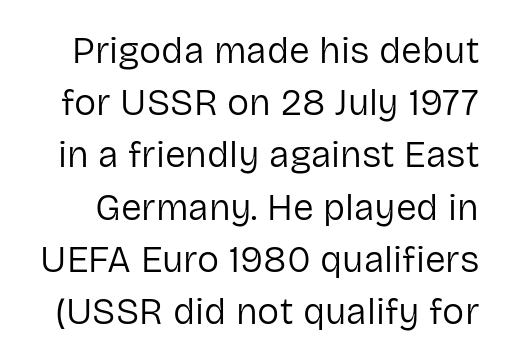
The image shows 37 px regular-weight sans-serif type, upright; set normal line spacing (1.41x), normal letter spacing, not underlined; low stroke contrast and a medium x-height.
